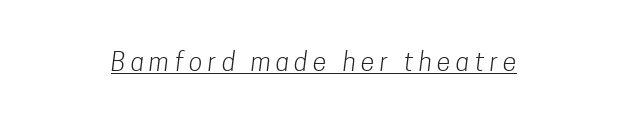
A typographer would call this underscored text. Weight: not bold — regular or lighter. The tracking reads as deliberately expanded to a designer's eye.
